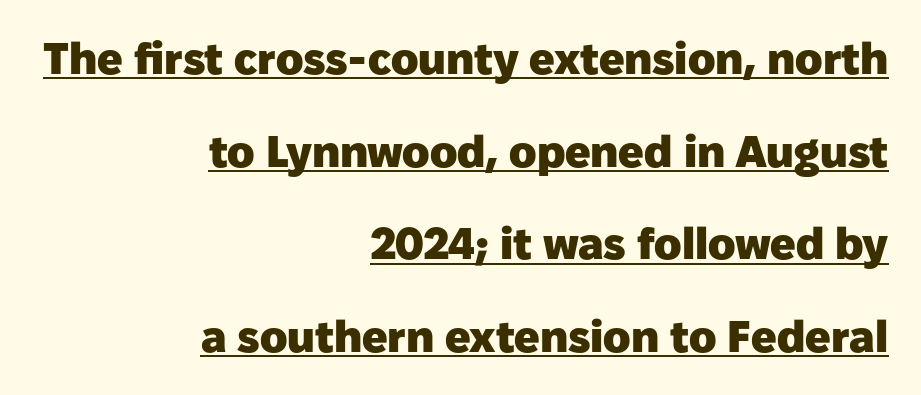
Q: Is the text bold? A: Yes.
Q: Is the text italic (slanted)? A: No, it is upright.
Q: Is the typeface a serif or a sans-serif typeface? A: Sans-serif.
Q: Is the text underlined? A: Yes.
Q: How is the paragraph aligned? A: Right-aligned.
Q: Is the spacing between letters normal or unusually wide? A: Normal.
Q: Is the spacing between lines tight, normal or loose? A: Loose.
Q: Width (condensed, normal, or wide)? A: Normal.
Q: Stroke contrast? A: Low.
Q: x-height? A: Medium.
Q: Monospaced? A: No.
